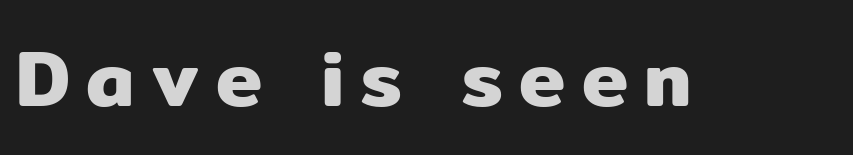
{"serif": "no", "italic": "no", "width": "normal", "stroke_contrast": "low", "x_height": "medium", "monospaced": "no", "underline": "no", "letter_spacing": "wide", "letter_spacing_em": 0.21, "glyph_px": 78}
